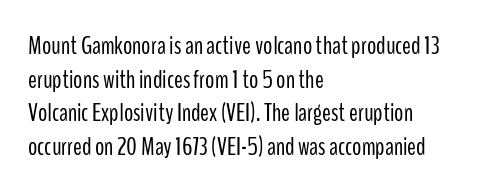
The image shows 26 px text type, upright; set left-aligned, normal line spacing (1.29x), normal letter spacing, not underlined.
